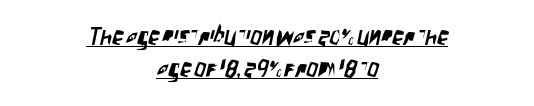
Q: Is the text underlined? A: Yes.
Q: How is the paragraph aligned? A: Centered.
Q: Is the spacing between letters normal or unusually wide? A: Normal.
Q: Is the spacing between lines tight, normal or loose? A: Normal.
